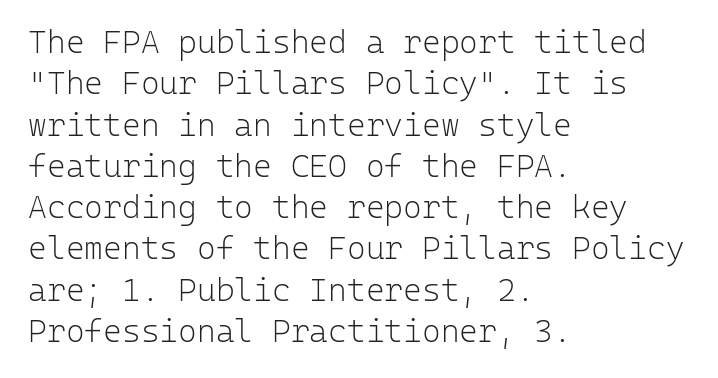
Q: Is the text bold? A: No.
Q: Is the text italic (slanted)? A: No, it is upright.
Q: Is the typeface a serif or a sans-serif typeface? A: Sans-serif.
Q: Is the text underlined? A: No.
Q: How is the paragraph aligned? A: Left-aligned.
Q: Is the spacing between letters normal or unusually wide? A: Normal.
Q: Is the spacing between lines tight, normal or loose? A: Normal.
Q: Width (condensed, normal, or wide)? A: Normal.
Q: Stroke contrast? A: Low.
Q: x-height? A: Medium.
Q: Monospaced? A: Yes.
